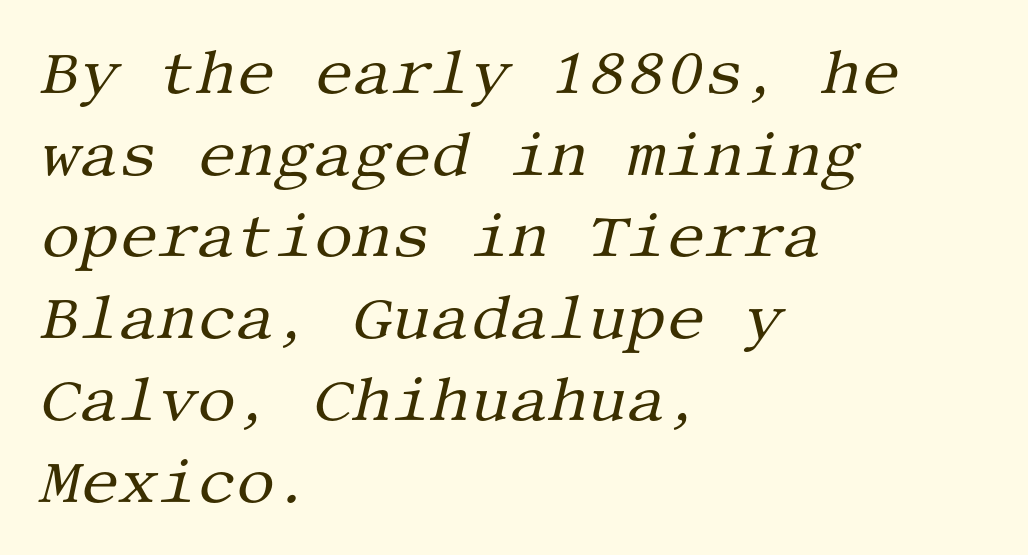
Q: Is the text bold? A: No.
Q: Is the text italic (slanted)? A: Yes, it leans right by about 13 degrees.
Q: Is the typeface a serif or a sans-serif typeface? A: Serif.
Q: Is the text underlined? A: No.
Q: How is the paragraph aligned? A: Left-aligned.
Q: Is the spacing between letters normal or unusually wide? A: Normal.
Q: Is the spacing between lines tight, normal or loose? A: Normal.
Q: Width (condensed, normal, or wide)? A: Normal.
Q: Stroke contrast? A: Medium.
Q: x-height? A: Large.
